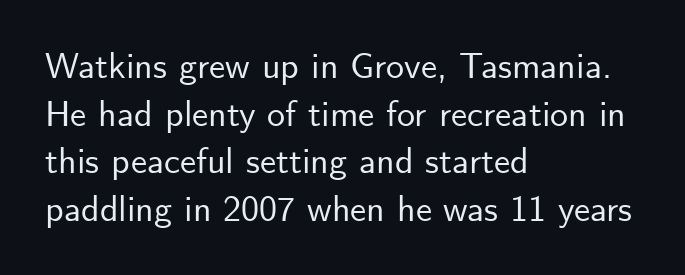
Q: Is the text italic (slanted)? A: No, it is upright.
Q: Is the typeface a serif or a sans-serif typeface? A: Sans-serif.
Q: Is the text underlined? A: No.
Q: How is the paragraph aligned? A: Left-aligned.
Q: Is the spacing between letters normal or unusually wide? A: Normal.
Q: Is the spacing between lines tight, normal or loose? A: Normal.
Q: Width (condensed, normal, or wide)? A: Normal.
Q: Stroke contrast? A: Low.
Q: x-height? A: Small.
Q: Monospaced? A: No.
